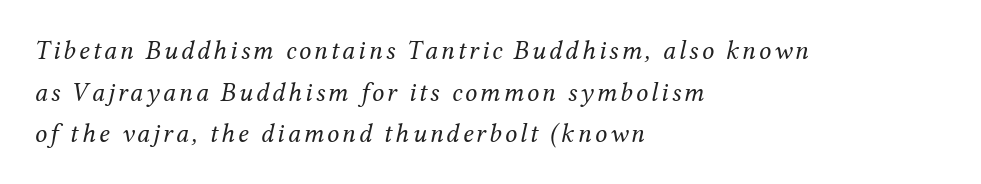
Words float on clear page, feet unadorned. Summary of weight: not heavy and not bold. The space between consecutive lines is moderate. The passage is arranged the way most books set body copy — flush left. Style check: oblique.
